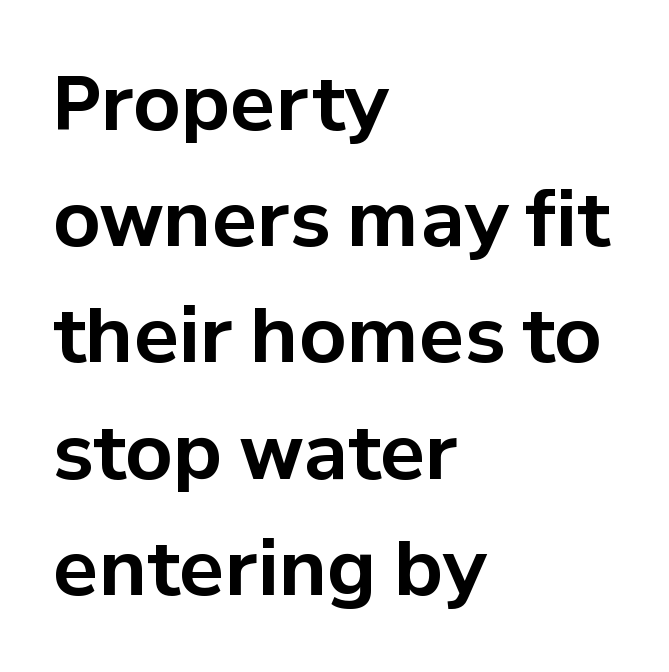
Q: Is the text bold? A: Yes.
Q: Is the text italic (slanted)? A: No, it is upright.
Q: Is the typeface a serif or a sans-serif typeface? A: Sans-serif.
Q: Is the text underlined? A: No.
Q: How is the paragraph aligned? A: Left-aligned.
Q: Is the spacing between letters normal or unusually wide? A: Normal.
Q: Is the spacing between lines tight, normal or loose? A: Normal.
Q: Width (condensed, normal, or wide)? A: Normal.
Q: Stroke contrast? A: Low.
Q: x-height? A: Medium.
Q: Monospaced? A: No.
